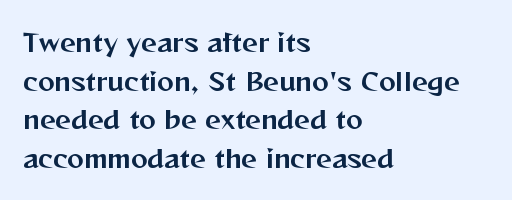
Inter-character spacing is left at the font's built-in metrics. Quick note: underline off. Horizontal alignment here is leftward, the default for most running prose. Posture: vertical. Line spacing here is normal.
